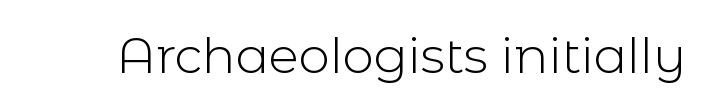
{"serif": "no", "italic": "no", "bold": "no", "weight": "light", "width": "normal", "x_height": "medium", "monospaced": "no", "underline": "no", "letter_spacing": "normal", "letter_spacing_em": 0.0, "glyph_px": 50}
